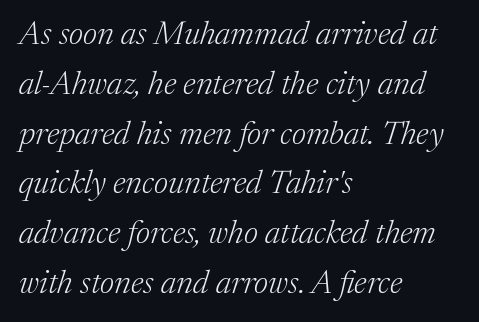
The passage shown has conventional tracking throughout. To sum up the face: it has serifs. Beneath every word, the page is bare. Quick note: interline space is typical.
